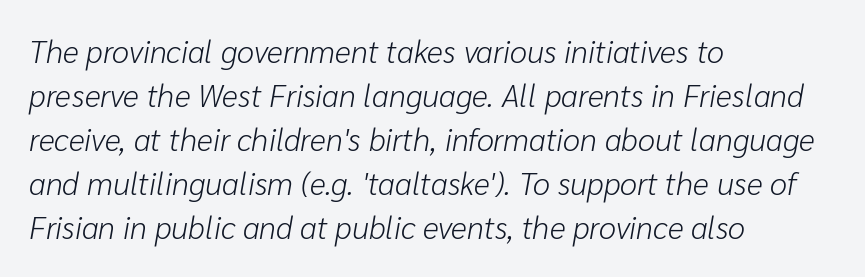
The image shows 31 px light type, italic (leaning right); set left-aligned, normal line spacing (1.42x), normal letter spacing, not underlined; low stroke contrast and a medium x-height.
